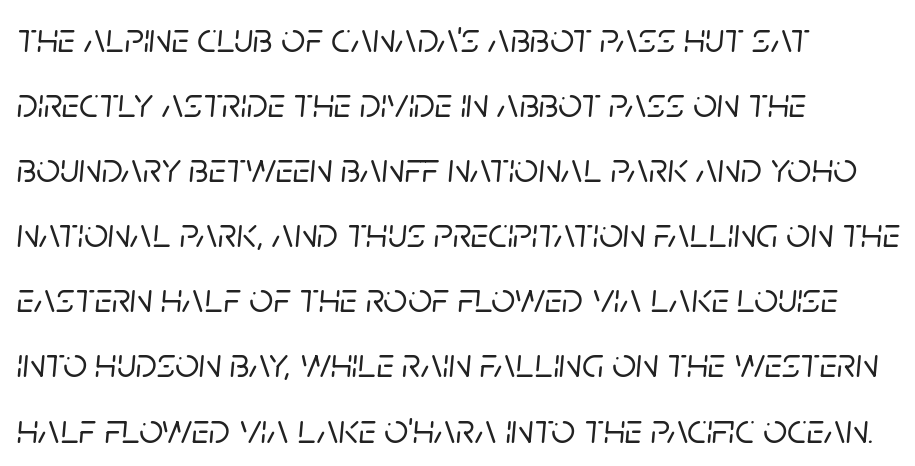
The image shows 42 px text type, italic (leaning right); set left-aligned, normal line spacing (1.55x), normal letter spacing, not underlined; low stroke contrast and a large x-height.
